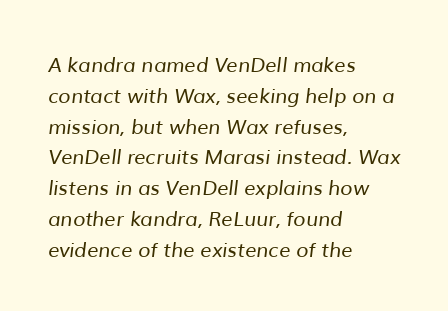
A bare baseline throughout the passage. The line-height multiplier appears to be the usual default. Is the block centered? No — it sits flush against the left margin. The gaps between neighbouring characters are ordinary and unremarkable.
